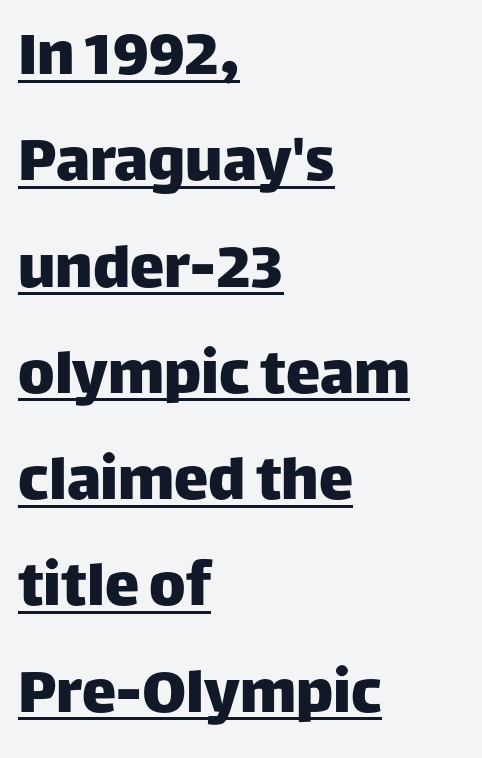
The image shows 69 px sans-serif type, upright; set left-aligned, normal line spacing (1.54x), normal letter spacing, underlined; low stroke contrast and a large x-height.
